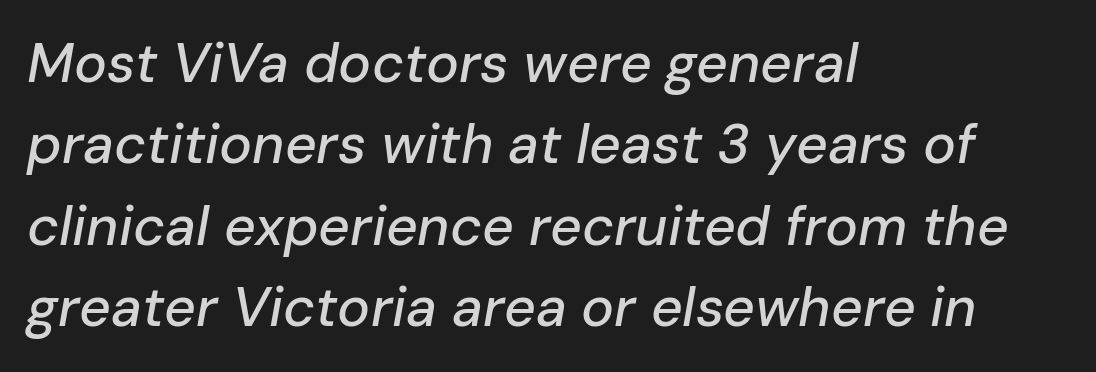
{"italic": "yes", "lean": "right", "slant_degrees": 10, "width": "normal", "stroke_contrast": "low", "x_height": "medium", "monospaced": "no", "underline": "no", "align": "left", "line_spacing": "normal", "line_spacing_ratio": 1.48, "letter_spacing": "normal", "letter_spacing_em": 0.0, "glyph_px": 55}
